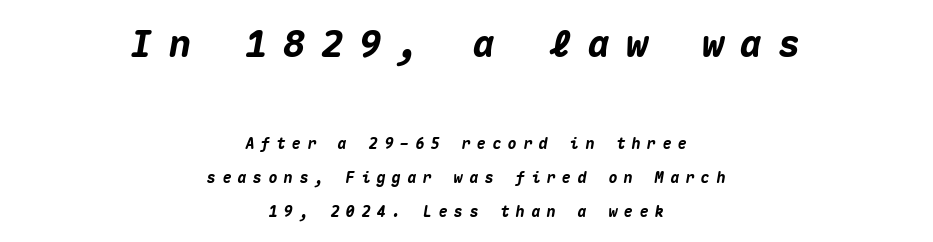
Descender tails drop into unmarked territory. Compare the two chunks: the upper has the greater cap height. Regarding leading, the lines here are spaced well apart. Reading down the block, each line starts at a different indent, mirrored at its end. The face used here has a pronounced slope to its letters.
